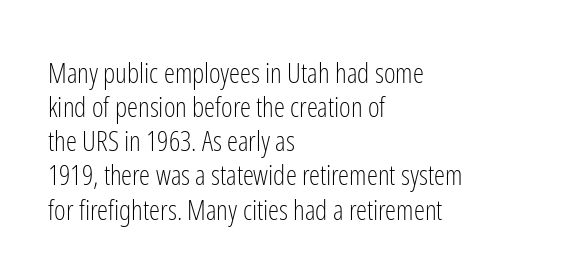
The image shows 28 px light, condensed sans-serif type, upright; set left-aligned, line spacing 1.22x, normal letter spacing, not underlined; low stroke contrast and a medium x-height.
